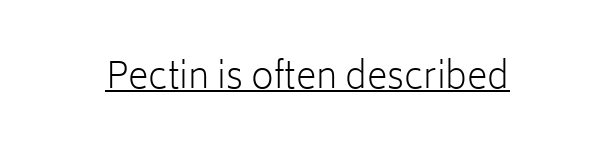
Q: Is the text bold? A: No.
Q: Is the text italic (slanted)? A: No, it is upright.
Q: Is the typeface a serif or a sans-serif typeface? A: Sans-serif.
Q: Is the text underlined? A: Yes.
Q: Is the spacing between letters normal or unusually wide? A: Normal.
Q: Width (condensed, normal, or wide)? A: Normal.
Q: Stroke contrast? A: Low.
Q: x-height? A: Medium.
Q: Monospaced? A: No.
